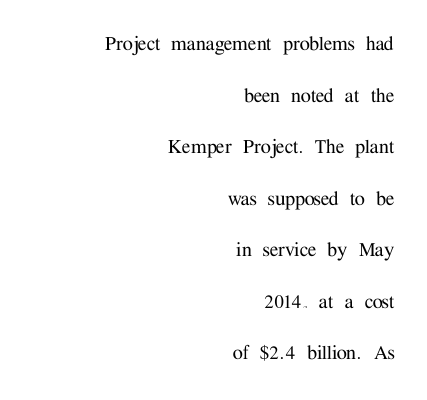
{"italic": "no", "underline": "no", "align": "right", "line_spacing": "loose", "line_spacing_ratio": 2.24, "letter_spacing": "normal", "letter_spacing_em": 0.0, "glyph_px": 23}
